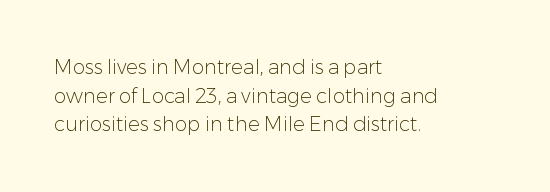
{"italic": "no", "bold": "no", "underline": "no", "align": "left", "line_spacing": "normal", "line_spacing_ratio": 1.43, "letter_spacing": "normal", "letter_spacing_em": 0.0, "glyph_px": 20}
